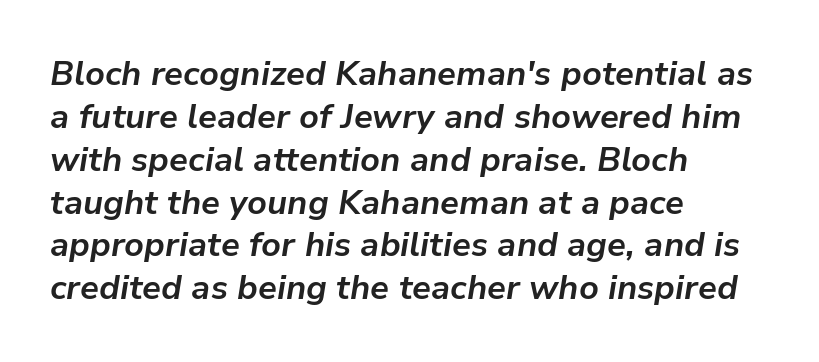
The image shows 34 px bold type, italic (leaning right); set left-aligned, normal line spacing (1.26x), normal letter spacing, not underlined; low stroke contrast and a medium x-height.
